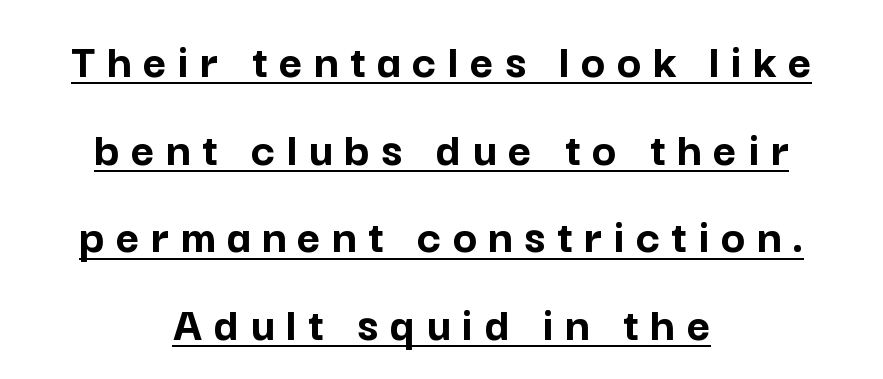
Q: Is the text bold? A: Yes.
Q: Is the text italic (slanted)? A: No, it is upright.
Q: Is the typeface a serif or a sans-serif typeface? A: Sans-serif.
Q: Is the text underlined? A: Yes.
Q: How is the paragraph aligned? A: Centered.
Q: Is the spacing between letters normal or unusually wide? A: Unusually wide.
Q: Width (condensed, normal, or wide)? A: Normal.
Q: Stroke contrast? A: Low.
Q: x-height? A: Medium.
Q: Monospaced? A: No.
